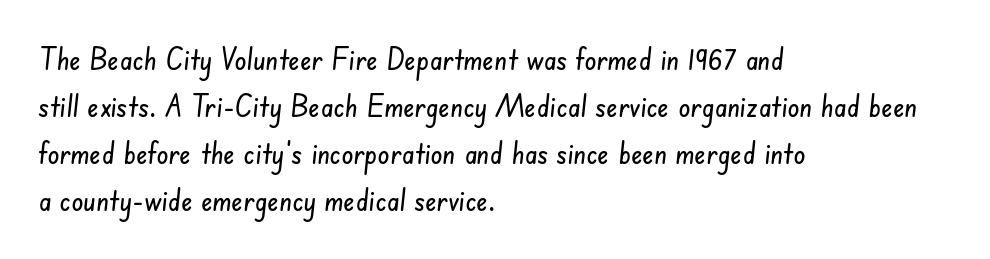
The area under the type is left untouched. Tracking value appears to be zero — textbook default spacing. Look at the bottom of the vertical strokes: they stop flat, with no serifs. What's the leading like? Ordinary, nothing unusual. This rendering uses left alignment, leaving the right contour irregular. Here the designer chose a conventional face with non-uniform glyph widths.
